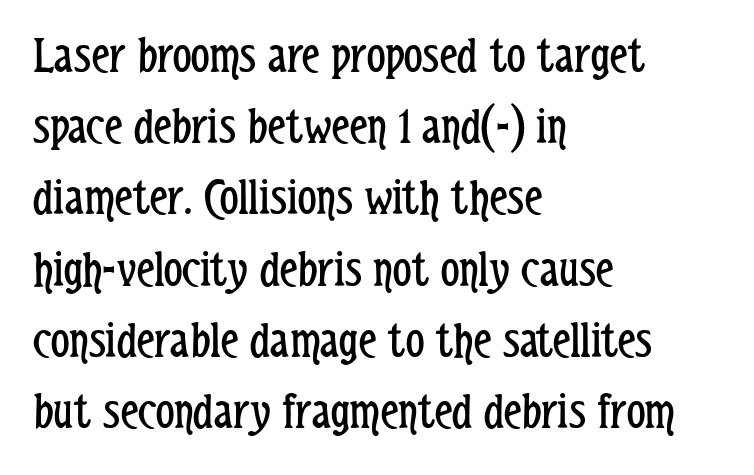
{"serif": "no", "italic": "no", "bold": "no", "weight": "regular", "width": "condensed", "stroke_contrast": "low", "x_height": "medium", "monospaced": "no", "underline": "no", "align": "left", "line_spacing": "normal", "line_spacing_ratio": 1.37, "letter_spacing": "normal", "letter_spacing_em": 0.0, "glyph_px": 52}
